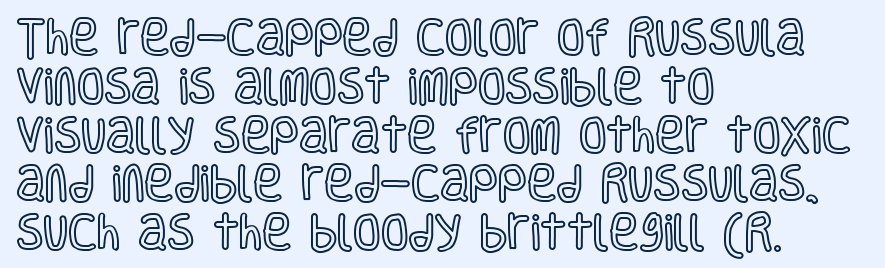
Q: Is the text italic (slanted)? A: No, it is upright.
Q: Is the text underlined? A: No.
Q: How is the paragraph aligned? A: Left-aligned.
Q: Is the spacing between letters normal or unusually wide? A: Normal.
Q: Width (condensed, normal, or wide)? A: Condensed.
Q: x-height? A: Large.
Q: Monospaced? A: No.
